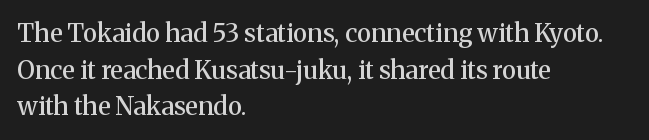
Q: Is the text bold? A: Semi-bold.
Q: Is the text italic (slanted)? A: No, it is upright.
Q: Is the text underlined? A: No.
Q: How is the paragraph aligned? A: Left-aligned.
Q: Is the spacing between letters normal or unusually wide? A: Normal.
Q: Is the spacing between lines tight, normal or loose? A: Normal.
